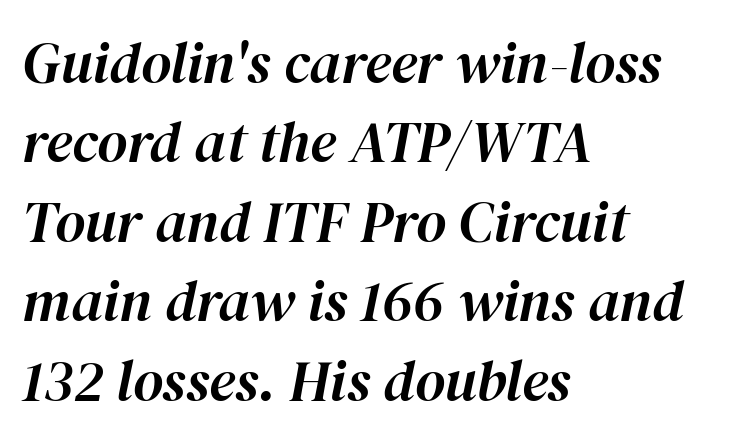
{"italic": "yes", "lean": "right", "slant_degrees": 12, "width": "normal", "stroke_contrast": "high", "x_height": "medium", "monospaced": "no", "underline": "no", "align": "left", "line_spacing": "normal", "line_spacing_ratio": 1.37, "letter_spacing": "normal", "letter_spacing_em": 0.0, "glyph_px": 58}
